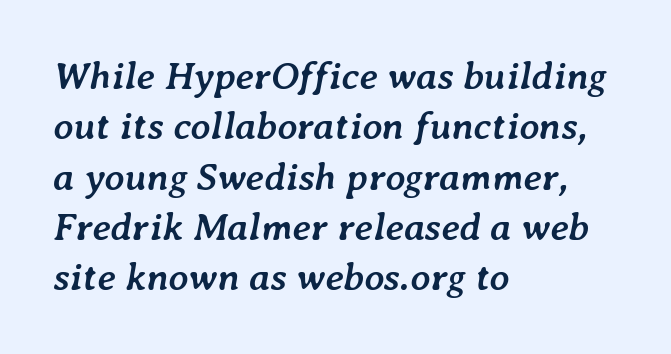
Proportional: the letters do not fall into vertical columns. The space directly below the letters is spotless. The characters look thick and weighty, a clear bold. Yep, that's italic — everything's leaning. Tracking value appears to be zero — textbook default spacing. One-word summary of the alignment: left.
